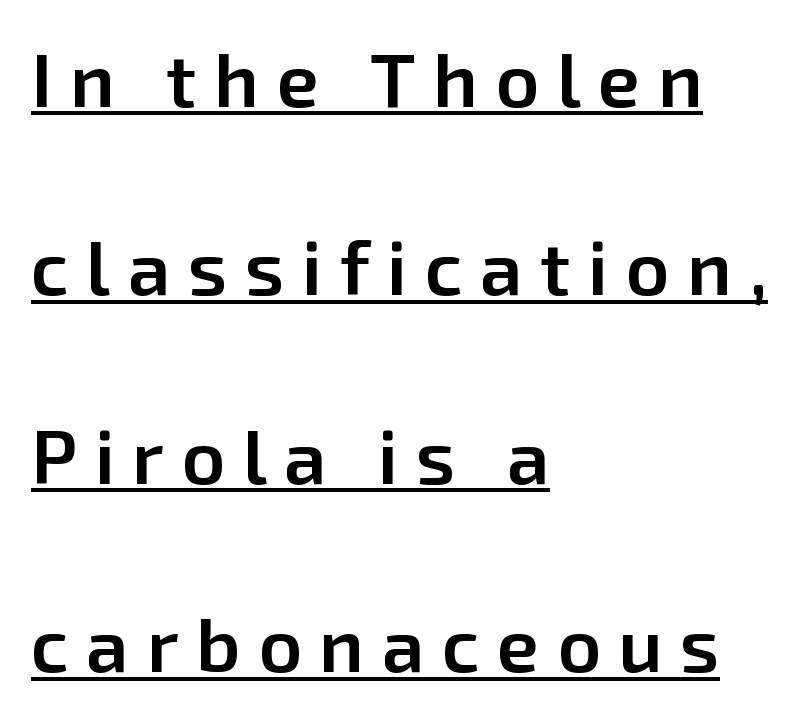
Q: Is the text bold? A: Semi-bold.
Q: Is the text italic (slanted)? A: No, it is upright.
Q: Is the typeface a serif or a sans-serif typeface? A: Sans-serif.
Q: Is the text underlined? A: Yes.
Q: How is the paragraph aligned? A: Left-aligned.
Q: Is the spacing between letters normal or unusually wide? A: Unusually wide.
Q: Is the spacing between lines tight, normal or loose? A: Loose.
Q: Width (condensed, normal, or wide)? A: Normal.
Q: Stroke contrast? A: Low.
Q: x-height? A: Medium.
Q: Monospaced? A: No.
